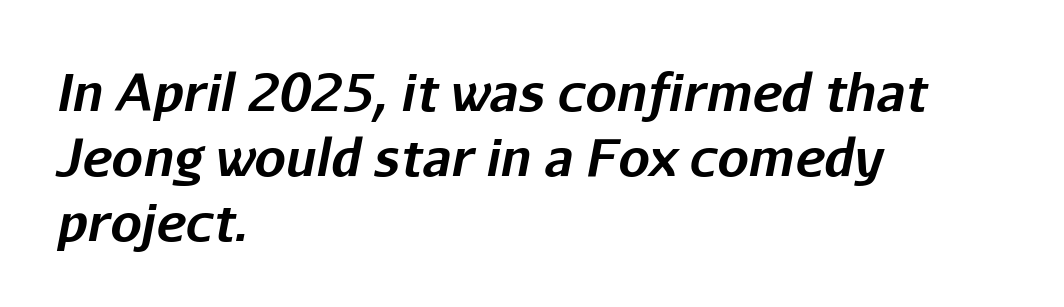
Check the space under the baseline: it is left empty. Leading matches the norm, producing a regular column. A full-strength bold gives these letters their thick strokes. Note the varied advance widths — an 'i' is clearly narrower than an 'm'. The passage is arranged the way most books set body copy — flush left.
